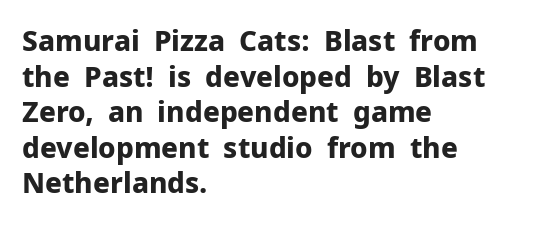
The image shows 28 px bold sans-serif type, upright; set left-aligned, normal line spacing (1.27x), normal letter spacing, not underlined; low stroke contrast and a medium x-height.
